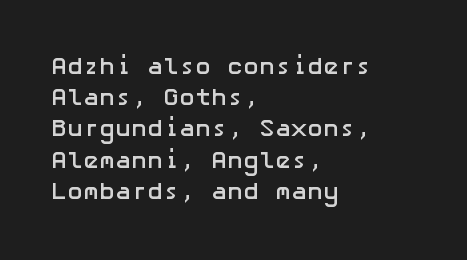
The image shows 24 px bold type, upright; set left-aligned, normal line spacing (1.3x), normal letter spacing, not underlined.
